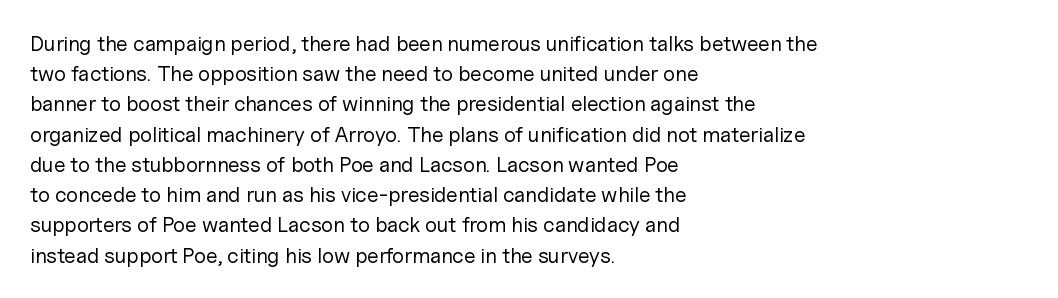
Q: Is the text bold? A: No.
Q: Is the text italic (slanted)? A: No, it is upright.
Q: Is the text underlined? A: No.
Q: How is the paragraph aligned? A: Left-aligned.
Q: Is the spacing between letters normal or unusually wide? A: Normal.
Q: Is the spacing between lines tight, normal or loose? A: Normal.
